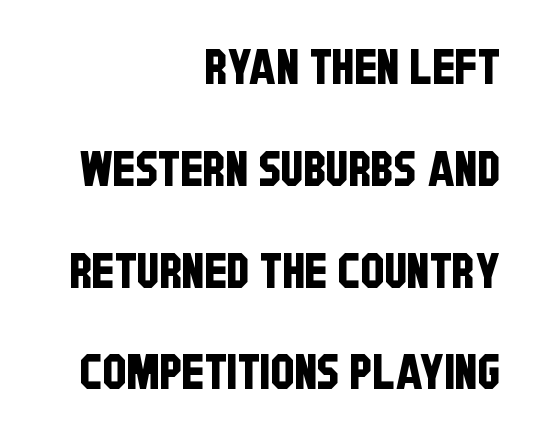
The line texture is even and compact thanks to regular tracking. Looks like regular typesetting: each glyph gets only the width it needs. A bare baseline throughout the passage. Interline gaps are noticeably wide in this sample. Short and long lines alike share a common ending point at right. Check where the strokes stop: nothing finishes them off — pure sans.
